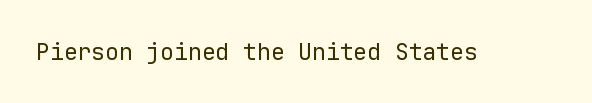
Q: Is the text bold? A: No.
Q: Is the text italic (slanted)? A: No, it is upright.
Q: Is the text underlined? A: No.
Q: Is the spacing between letters normal or unusually wide? A: Normal.
